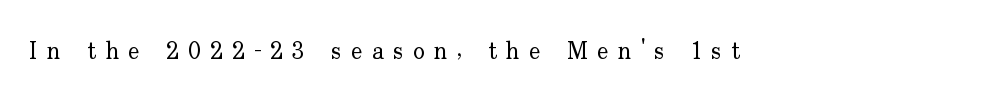
Q: Is the text bold? A: No.
Q: Is the text italic (slanted)? A: No, it is upright.
Q: Is the text underlined? A: No.
Q: Is the spacing between letters normal or unusually wide? A: Unusually wide.
